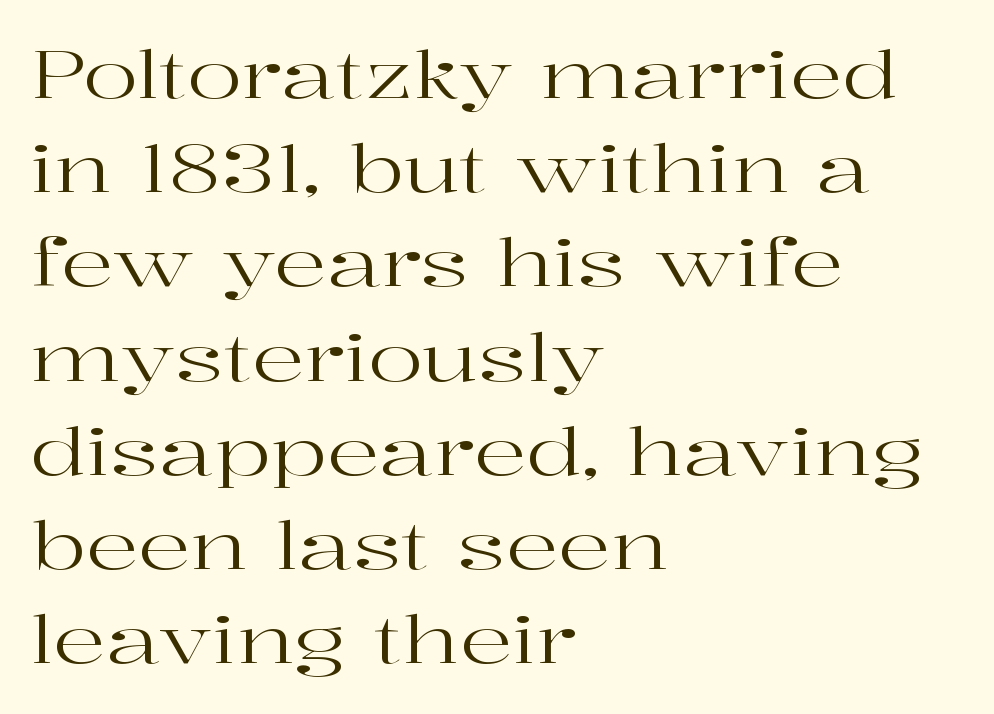
{"serif": "yes", "italic": "no", "bold": "no", "weight": "regular", "width": "wide", "stroke_contrast": "high", "x_height": "medium", "monospaced": "no", "underline": "no", "align": "left", "line_spacing": "normal", "line_spacing_ratio": 1.45, "letter_spacing": "normal", "letter_spacing_em": 0.0, "glyph_px": 65}
